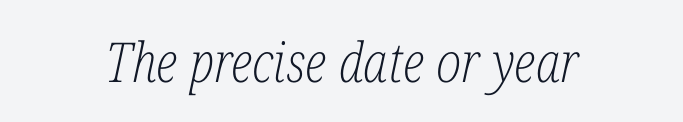
The image shows 55 px light, condensed serif type, italic (leaning right); set centered, normal letter spacing, not underlined; low stroke contrast and a medium x-height.
